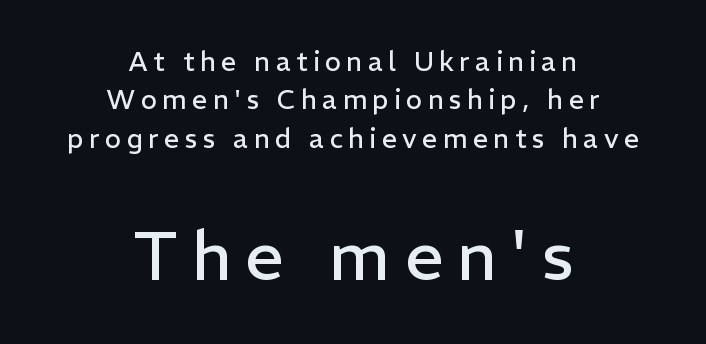
{"serif": "no", "italic": "no", "bold": "no", "weight": "regular", "width": "normal", "stroke_contrast": "low", "x_height": "medium", "monospaced": "no", "underline": "no", "align": "center", "line_spacing": "normal", "line_spacing_ratio": 1.42, "letter_spacing": "wide", "letter_spacing_em": 0.2, "larger_block": "second", "size_ratio": 2.52, "glyph_px": 68}
